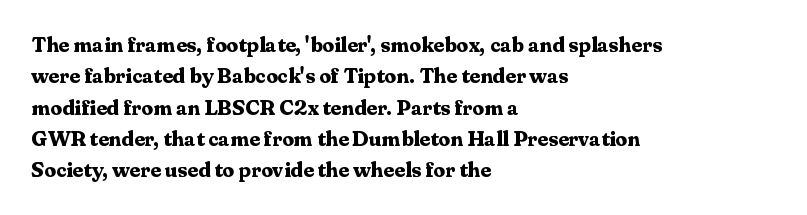
The image shows 21 px bold type, upright; set left-aligned, normal line spacing (1.49x), normal letter spacing, not underlined.
